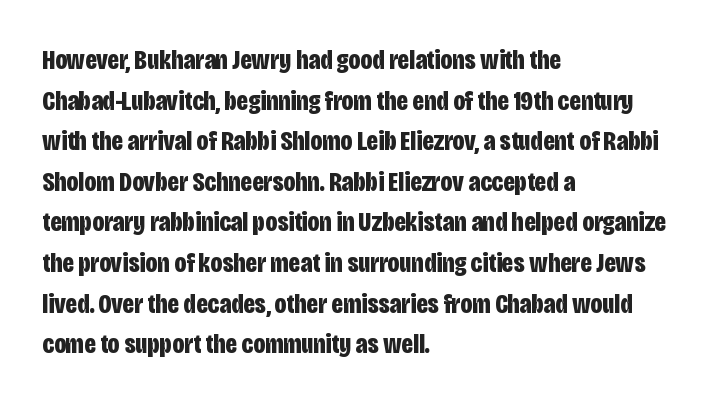
The image shows 28 px bold, condensed sans-serif type, upright; set left-aligned, normal line spacing (1.45x), normal letter spacing, not underlined; low stroke contrast and a large x-height.
